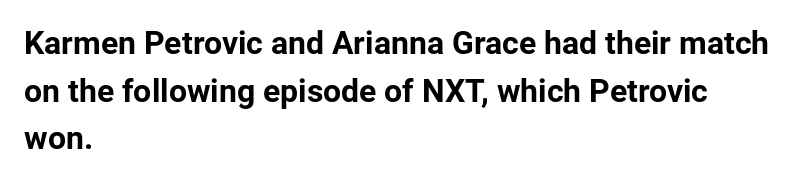
The image shows 32 px bold sans-serif type, upright; set left-aligned, normal line spacing (1.49x), normal letter spacing, not underlined; low stroke contrast and a medium x-height.
